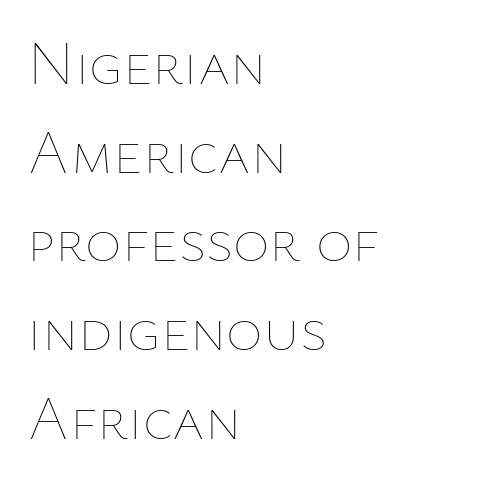
{"italic": "no", "bold": "no", "weight": "thin", "width": "normal", "stroke_contrast": "low", "x_height": "medium", "monospaced": "no", "underline": "no", "align": "left", "line_spacing": "normal", "line_spacing_ratio": 1.43, "letter_spacing": "normal", "letter_spacing_em": 0.0, "glyph_px": 62}
